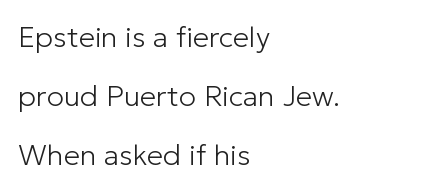
Beneath every word, the page is bare. Nothing unusual about the tracking: characters are spaced as the font intends. Heft: none added — not bold. The typography opts for an upright posture over an oblique one. Each line starts at the same left margin while the right side varies. These lines stand farther apart than default settings would place them.
